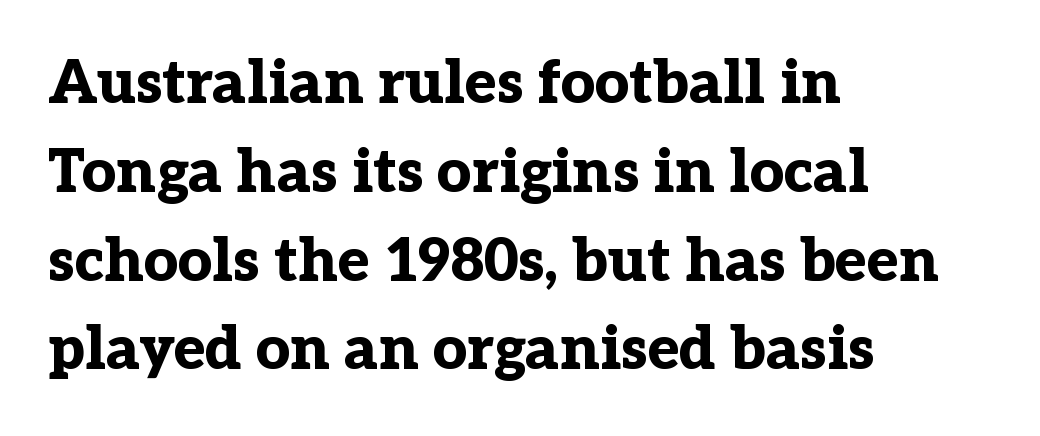
Note the varied advance widths — an 'i' is clearly narrower than an 'm'. Notice how the stems are strictly vertical — no italics here. As a designer I'd log this as weight 700, bold. The paragraph has a hard left edge and a soft right edge. Compared with typical body copy, the letter spacing here is the same. Look at the bottom of the vertical strokes: they flare into serifs here.
